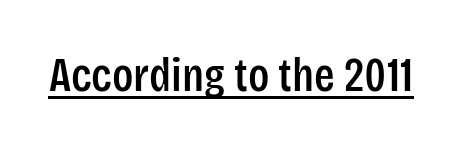
{"serif": "no", "italic": "no", "width": "condensed", "stroke_contrast": "low", "x_height": "large", "monospaced": "no", "underline": "yes", "letter_spacing": "normal", "letter_spacing_em": 0.0, "glyph_px": 48}
